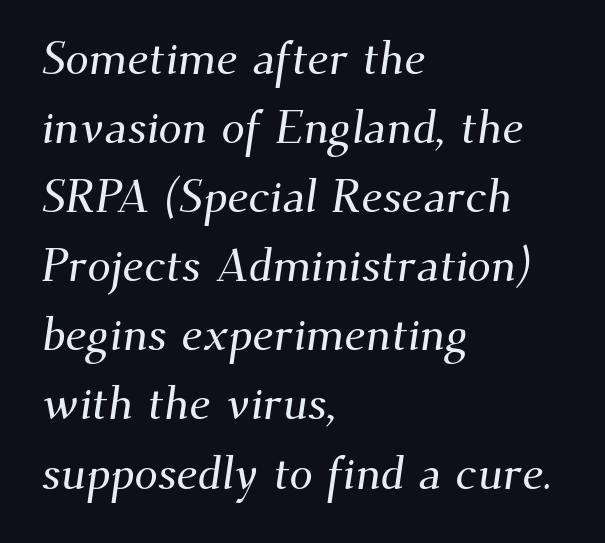
Q: Is the typeface a serif or a sans-serif typeface? A: Serif.
Q: Is the text underlined? A: No.
Q: How is the paragraph aligned? A: Left-aligned.
Q: Is the spacing between letters normal or unusually wide? A: Normal.
Q: Is the spacing between lines tight, normal or loose? A: Normal.
Q: Width (condensed, normal, or wide)? A: Normal.
Q: Stroke contrast? A: Medium.
Q: x-height? A: Small.
Q: Monospaced? A: No.
